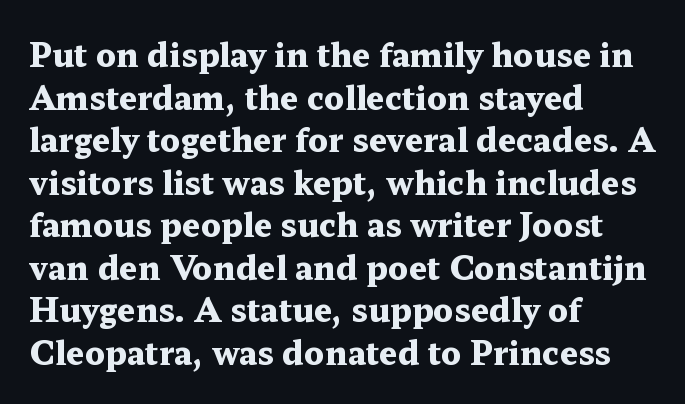
Q: Is the text bold? A: Yes.
Q: Is the text italic (slanted)? A: No, it is upright.
Q: Is the typeface a serif or a sans-serif typeface? A: Serif.
Q: Is the text underlined? A: No.
Q: How is the paragraph aligned? A: Left-aligned.
Q: Is the spacing between letters normal or unusually wide? A: Normal.
Q: Is the spacing between lines tight, normal or loose? A: Normal.
Q: Width (condensed, normal, or wide)? A: Wide.
Q: Stroke contrast? A: Medium.
Q: x-height? A: Medium.
Q: Monospaced? A: No.
